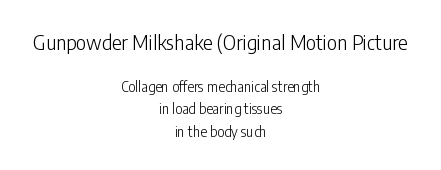
The glyphs are unaccompanied by any horizontal stroke below them. What's the leading like? Ordinary, nothing unusual. Type size steps down from the first block to the second. Heaviness? Minimal to ordinary, like unemphasized prose. Caption: standard tracking, unaltered. Style check: upright.
